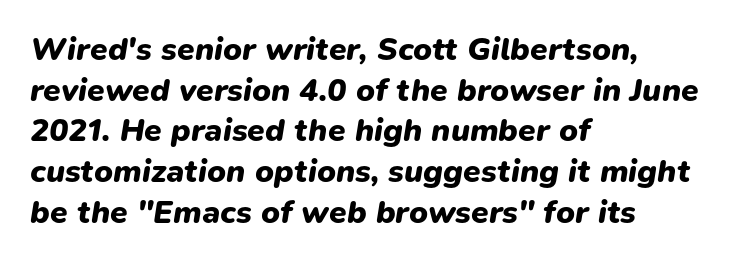
The image shows 32 px heavy type, italic (leaning right); set left-aligned, normal line spacing (1.27x), normal letter spacing, not underlined; low stroke contrast and a medium x-height.
